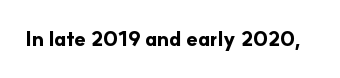
Q: Is the text bold? A: Yes.
Q: Is the text italic (slanted)? A: No, it is upright.
Q: Is the text underlined? A: No.
Q: Is the spacing between letters normal or unusually wide? A: Normal.
